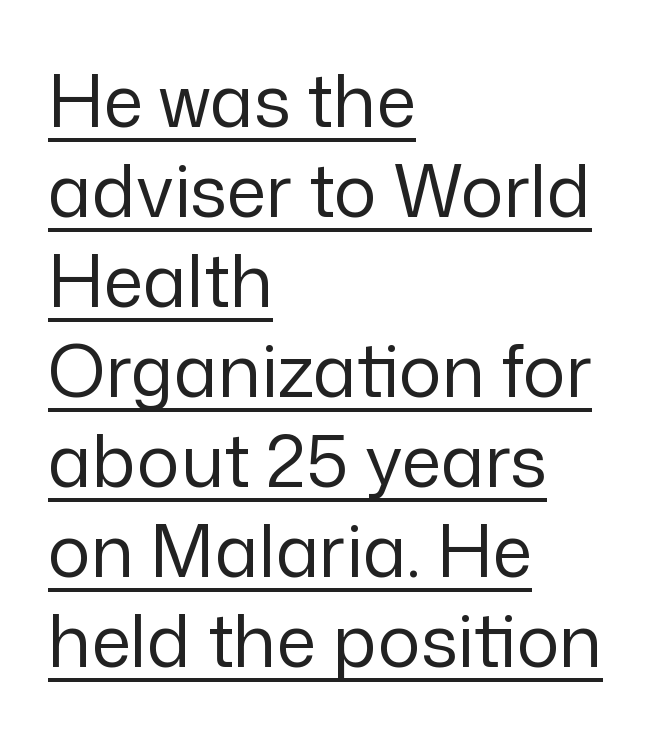
{"serif": "no", "italic": "no", "bold": "no", "weight": "regular", "width": "normal", "stroke_contrast": "low", "x_height": "medium", "monospaced": "no", "underline": "yes", "align": "left", "line_spacing": "normal", "line_spacing_ratio": 1.25, "letter_spacing": "normal", "letter_spacing_em": 0.0, "glyph_px": 72}
